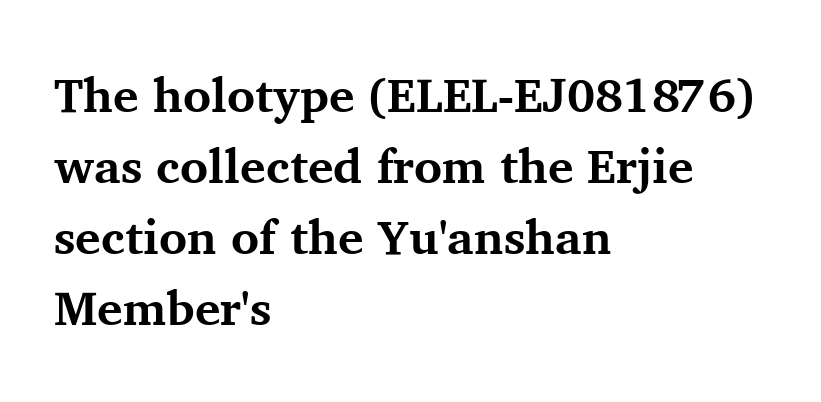
Q: Is the text bold? A: Yes.
Q: Is the text italic (slanted)? A: No, it is upright.
Q: Is the typeface a serif or a sans-serif typeface? A: Serif.
Q: Is the text underlined? A: No.
Q: How is the paragraph aligned? A: Left-aligned.
Q: Is the spacing between letters normal or unusually wide? A: Normal.
Q: Is the spacing between lines tight, normal or loose? A: Normal.
Q: Width (condensed, normal, or wide)? A: Normal.
Q: Stroke contrast? A: Medium.
Q: x-height? A: Medium.
Q: Monospaced? A: No.
